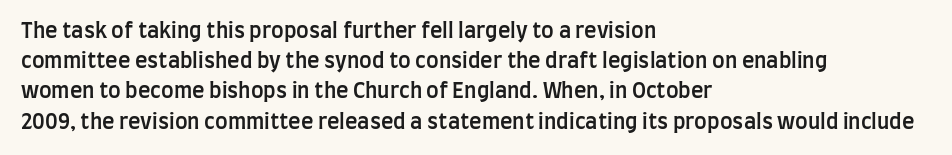
{"italic": "no", "bold": "semi", "underline": "no", "align": "left", "line_spacing": "normal", "line_spacing_ratio": 1.44, "letter_spacing": "normal", "letter_spacing_em": 0.0, "glyph_px": 21}
